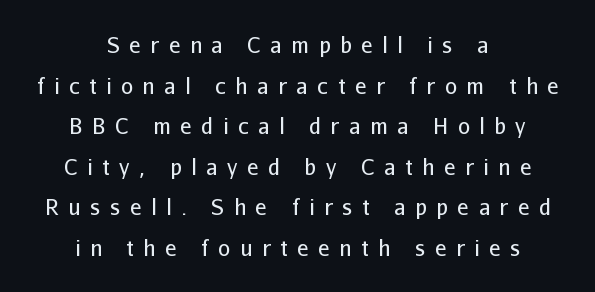
The weight tops out at a normal text grade. Honestly, the letter spacing is so wide it's the main thing you notice. The letters stand straight up with perfectly vertical stems. The gap between lines stays unmarked.
